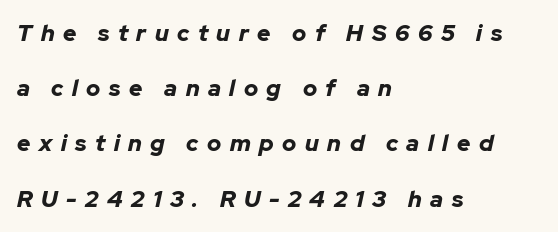
The image shows 23 px bold type, italic (leaning right); set left-aligned, loose line spacing (2.4x), unusually wide letter spacing (+0.37 em), not underlined.
